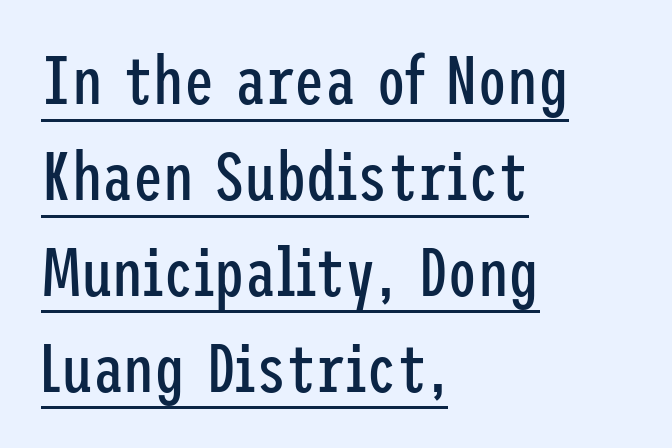
Q: Is the text bold? A: No.
Q: Is the text italic (slanted)? A: No, it is upright.
Q: Is the typeface a serif or a sans-serif typeface? A: Sans-serif.
Q: Is the text underlined? A: Yes.
Q: How is the paragraph aligned? A: Left-aligned.
Q: Is the spacing between letters normal or unusually wide? A: Normal.
Q: Is the spacing between lines tight, normal or loose? A: Normal.
Q: Width (condensed, normal, or wide)? A: Condensed.
Q: Stroke contrast? A: Low.
Q: x-height? A: Medium.
